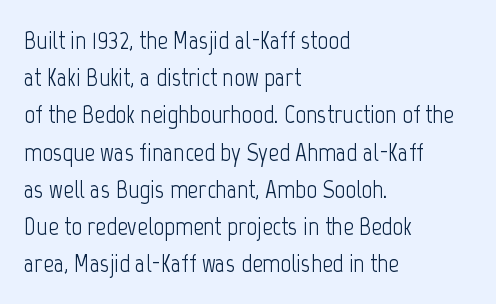
{"italic": "no", "bold": "no", "underline": "no", "align": "left", "line_spacing": "normal", "line_spacing_ratio": 1.43, "letter_spacing": "normal", "letter_spacing_em": 0.0, "glyph_px": 26}
